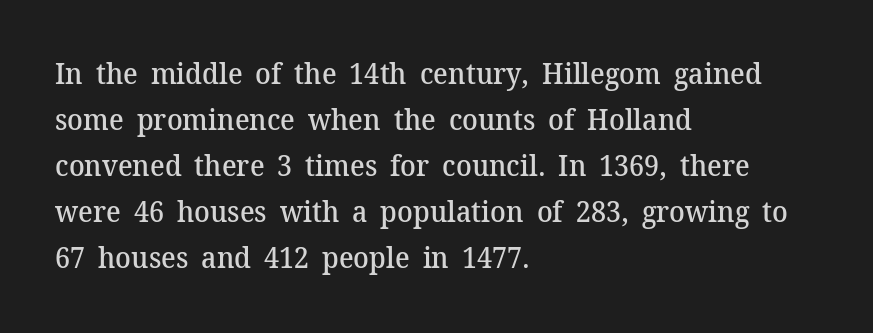
{"serif": "yes", "italic": "no", "bold": "semi", "weight": "semibold", "width": "normal", "stroke_contrast": "medium", "x_height": "medium", "monospaced": "no", "underline": "no", "align": "left", "line_spacing": "normal", "line_spacing_ratio": 1.59, "letter_spacing": "normal", "letter_spacing_em": 0.0, "glyph_px": 29}
